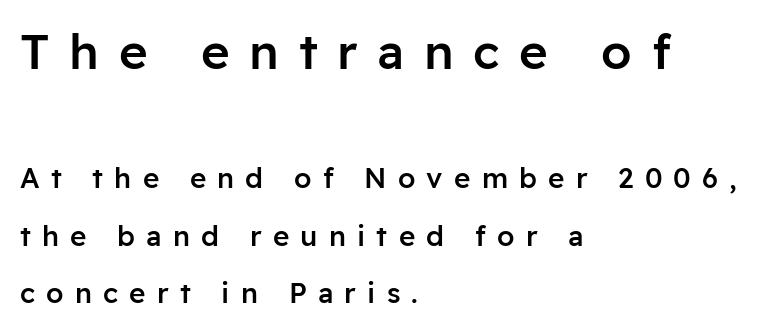
{"serif": "no", "italic": "no", "bold": "semi", "weight": "semibold", "width": "normal", "stroke_contrast": "low", "x_height": "medium", "monospaced": "no", "underline": "no", "align": "left", "line_spacing": "loose", "line_spacing_ratio": 2.06, "letter_spacing": "wide", "letter_spacing_em": 0.4, "larger_block": "first", "size_ratio": 1.75, "glyph_px": 49}
